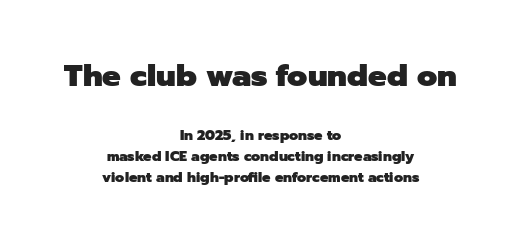
This sample keeps an unexceptional amount of space between lines. The type is set solid horizontally, with unmodified tracking. A roman cut, with each character standing at attention. Rule under the text: the space is simply empty. Proportional: the letters do not fall into vertical columns.
